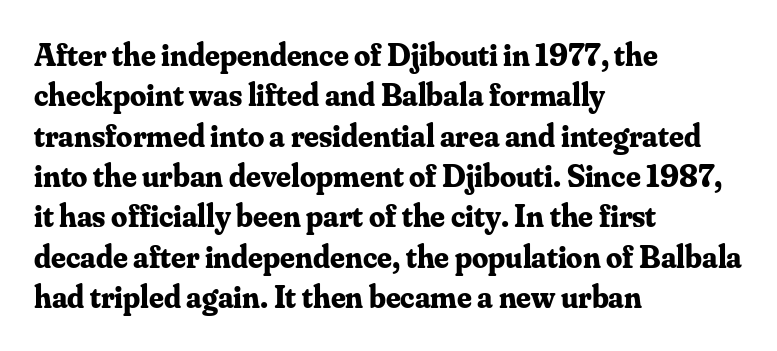
{"serif": "yes", "italic": "no", "bold": "yes", "weight": "bold", "width": "normal", "stroke_contrast": "medium", "x_height": "small", "monospaced": "no", "underline": "no", "align": "left", "line_spacing": "normal", "line_spacing_ratio": 1.26, "letter_spacing": "normal", "letter_spacing_em": 0.0, "glyph_px": 32}
